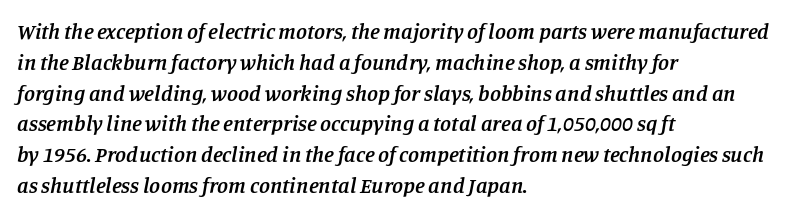
Summary of vertical rhythm: regular, with standard interline spacing. Each row of text sits above clean, open space. Italic: yes, the glyphs are oblique. Caption: multi-line text, flush left, ragged right.
